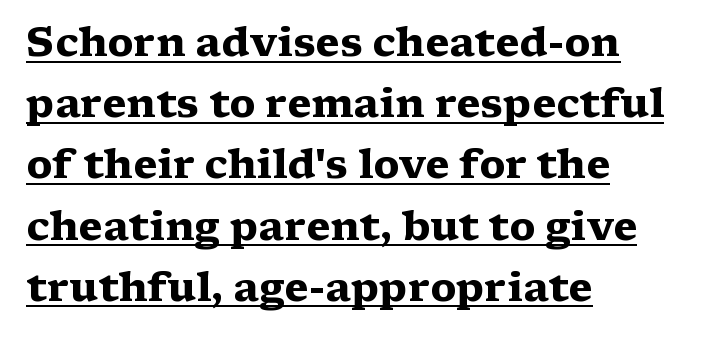
Q: Is the text bold? A: Yes.
Q: Is the text italic (slanted)? A: No, it is upright.
Q: Is the typeface a serif or a sans-serif typeface? A: Serif.
Q: Is the text underlined? A: Yes.
Q: How is the paragraph aligned? A: Left-aligned.
Q: Is the spacing between letters normal or unusually wide? A: Normal.
Q: Is the spacing between lines tight, normal or loose? A: Normal.
Q: Width (condensed, normal, or wide)? A: Wide.
Q: Stroke contrast? A: Medium.
Q: x-height? A: Medium.
Q: Monospaced? A: No.
